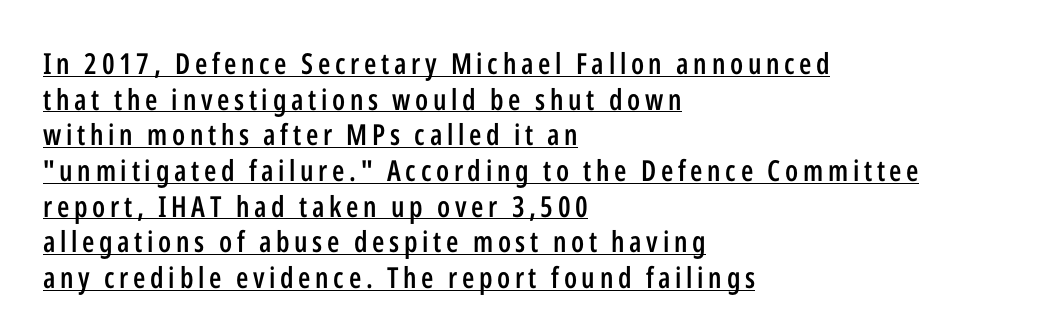
{"serif": "no", "italic": "no", "bold": "semi", "weight": "semibold", "width": "condensed", "stroke_contrast": "low", "x_height": "medium", "monospaced": "no", "underline": "yes", "align": "left", "line_spacing_ratio": 1.23, "glyph_px": 29}
